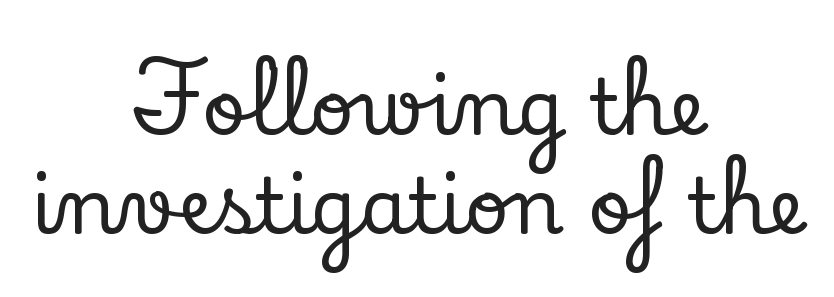
{"serif": "yes", "italic": "no", "width": "normal", "stroke_contrast": "low", "x_height": "small", "monospaced": "no", "underline": "no", "align": "center", "line_spacing": "normal", "line_spacing_ratio": 1.29, "letter_spacing": "normal", "letter_spacing_em": 0.0, "glyph_px": 77}
